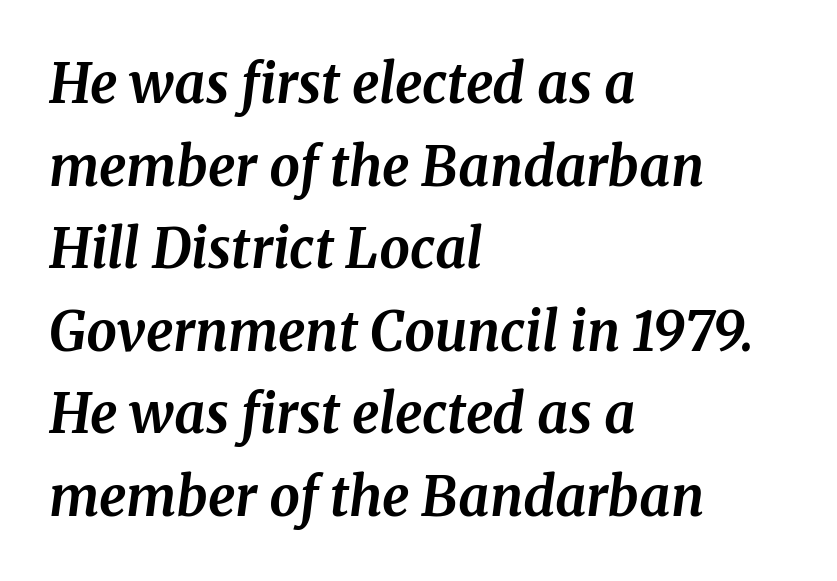
The glyphs look as if they've been sheared to an angle. Caption: bold face, heavy strokes. The font family rendered here belongs to the serif group. This rendering features lettering with no underline.
